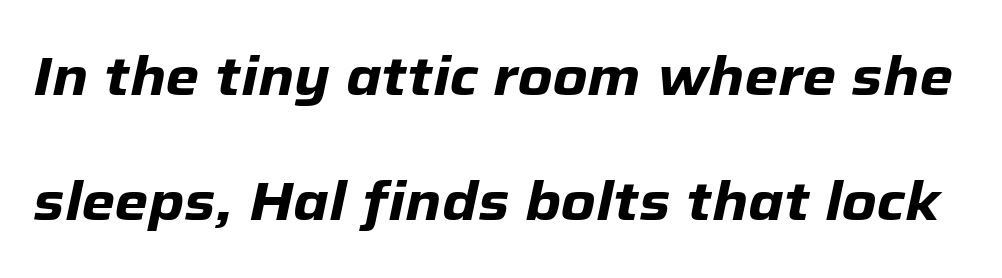
Do the characters align in a grid? No, the font is proportional. Heft: maximum for text — a bold. Rule under the text: the space is simply empty. Quick note: italic. Tracking value appears to be zero — textbook default spacing. Rows of type keep a wide berth in the vertical direction.
